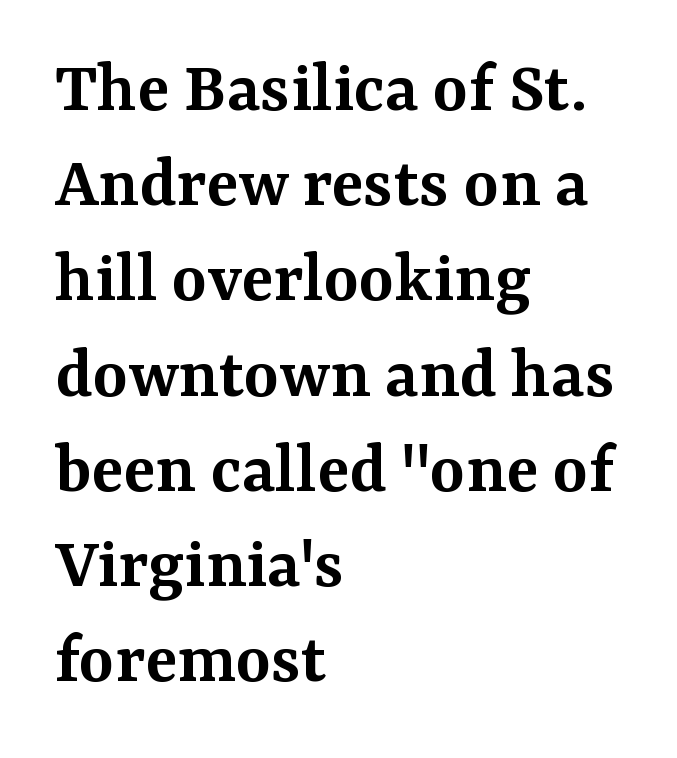
{"serif": "yes", "italic": "no", "bold": "semi", "weight": "semibold", "width": "normal", "stroke_contrast": "medium", "x_height": "medium", "monospaced": "no", "underline": "no", "align": "left", "line_spacing": "normal", "line_spacing_ratio": 1.27, "letter_spacing": "normal", "letter_spacing_em": 0.0, "glyph_px": 75}
